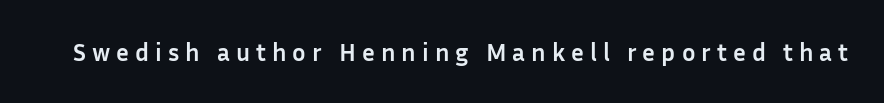
In terms of letterspacing, this is a distinctly airy, spread setting. Heft: maximum for text — a bold. The zone under the glyphs is completely vacant. The axis of the letterforms is exactly vertical.
